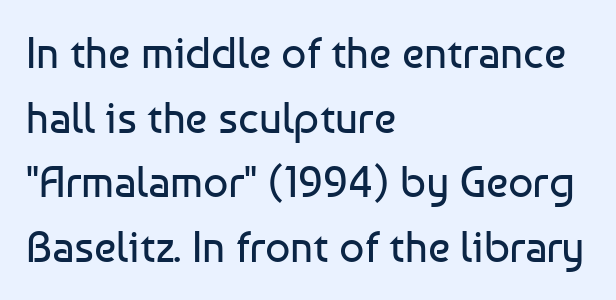
The image shows 44 px regular-weight sans-serif type, upright; set left-aligned, normal line spacing (1.47x), normal letter spacing, not underlined; low stroke contrast and a medium x-height.
